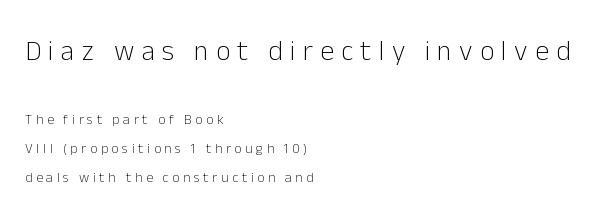
The image shows 28 px light sans-serif type, upright; set left-aligned, loose line spacing (2.09x), unusually wide letter spacing (+0.26 em), not underlined; the first (top) block is 2.0x larger; low stroke contrast and a medium x-height.
